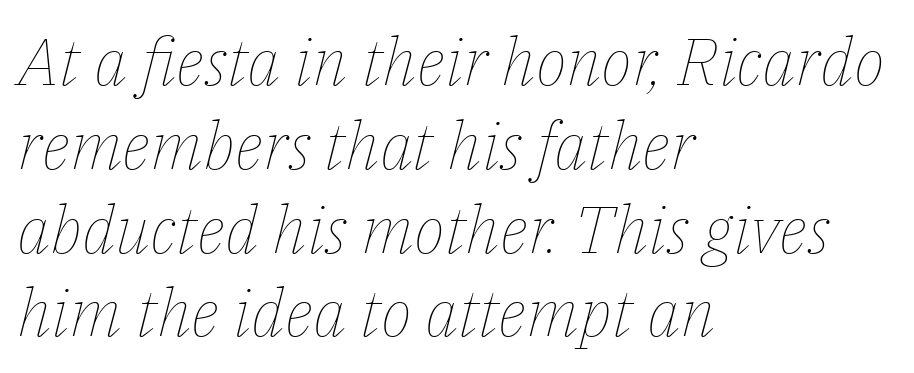
The specimen omits any rule beneath the text block's lines. Compared with a typical body face, this is equally light or lighter still. Quick note: interline space is typical. The axis of the letterforms is tilted away from vertical. Does extra space separate the letters? No, they use regular spacing.
